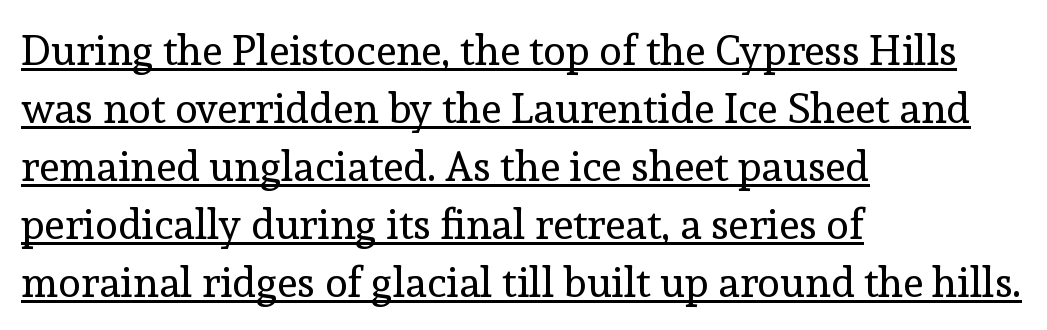
The image shows 42 px regular-weight serif type, upright; set left-aligned, normal line spacing (1.38x), normal letter spacing, underlined; a medium x-height.
